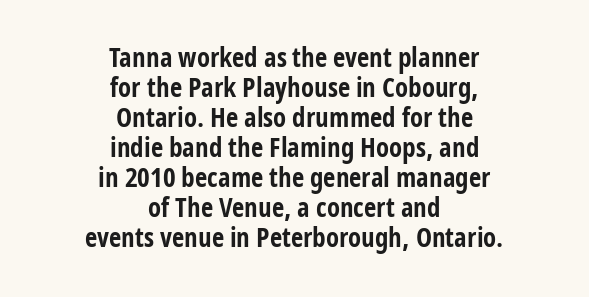
Here the glyphs are tracked normally, forming tight word shapes. Characters remain perfectly vertical along every line. Is there much room between lines? No — they nearly touch. Rule under the text: the space is simply empty. Horizontally, the lines are justified to the midpoint only.
